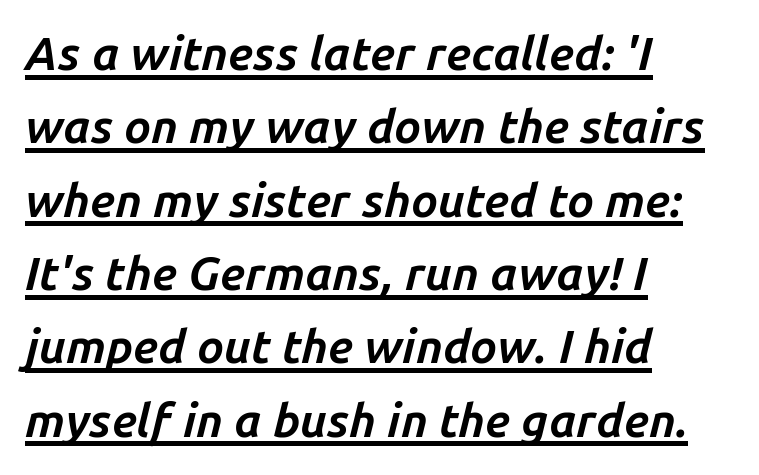
The image shows 47 px bold type, italic (leaning right); set left-aligned, normal line spacing (1.56x), normal letter spacing, underlined; low stroke contrast and a medium x-height.
